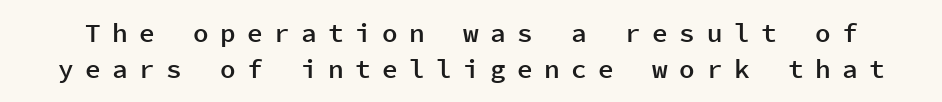
{"italic": "no", "bold": "semi", "underline": "no", "line_spacing": "normal", "line_spacing_ratio": 1.38, "letter_spacing": "wide", "letter_spacing_em": 0.44, "glyph_px": 26}
